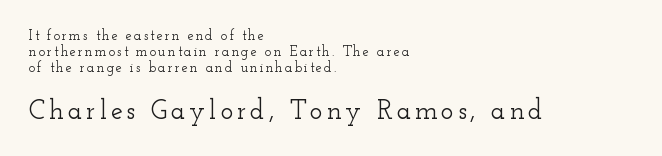
Q: Is the text italic (slanted)? A: No, it is upright.
Q: Is the text underlined? A: No.
Q: How is the paragraph aligned? A: Left-aligned.
Q: Is the spacing between lines tight, normal or loose? A: Tight.
Q: Which block of text is set in a larger size, the first (top) or the second (bottom)? A: The second (bottom) one.
